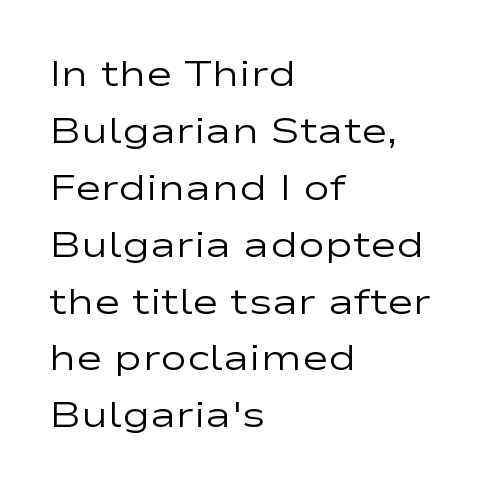
{"serif": "no", "italic": "no", "bold": "no", "weight": "regular", "width": "wide", "stroke_contrast": "low", "x_height": "medium", "monospaced": "no", "underline": "no", "align": "left", "line_spacing": "normal", "line_spacing_ratio": 1.58, "letter_spacing": "normal", "letter_spacing_em": 0.0, "glyph_px": 36}
